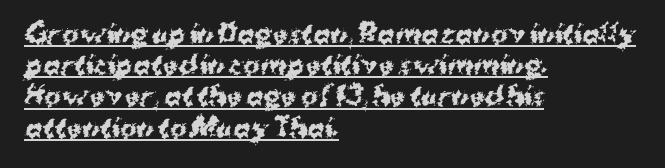
Glance below the letters and you will spot a drawn line. A typesetter would call this zero additional tracking. Leading matches the norm, producing a regular column. Notice how thick the strokes are: this is what a full bold looks like.
